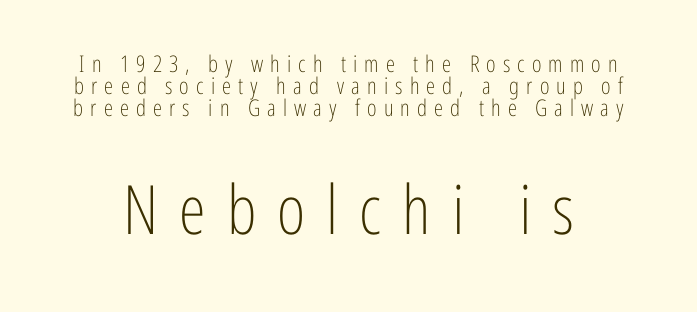
{"serif": "no", "italic": "no", "bold": "no", "weight": "light", "width": "condensed", "stroke_contrast": "low", "x_height": "medium", "monospaced": "no", "underline": "no", "line_spacing": "tight", "line_spacing_ratio": 0.96, "letter_spacing": "wide", "letter_spacing_em": 0.31, "larger_block": "second", "size_ratio": 2.96, "glyph_px": 68}
